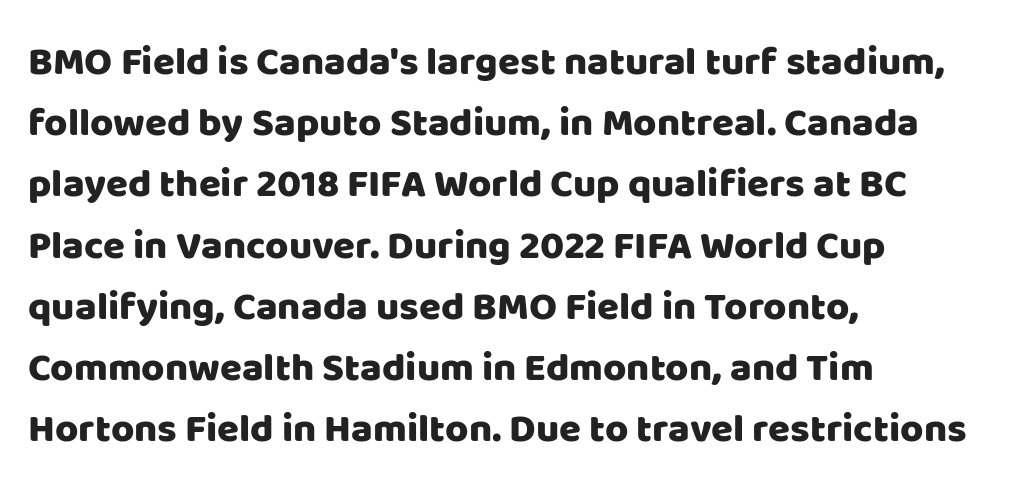
The image shows 40 px sans-serif type, upright; set left-aligned, normal line spacing (1.53x), normal letter spacing, not underlined; low stroke contrast and a large x-height.
